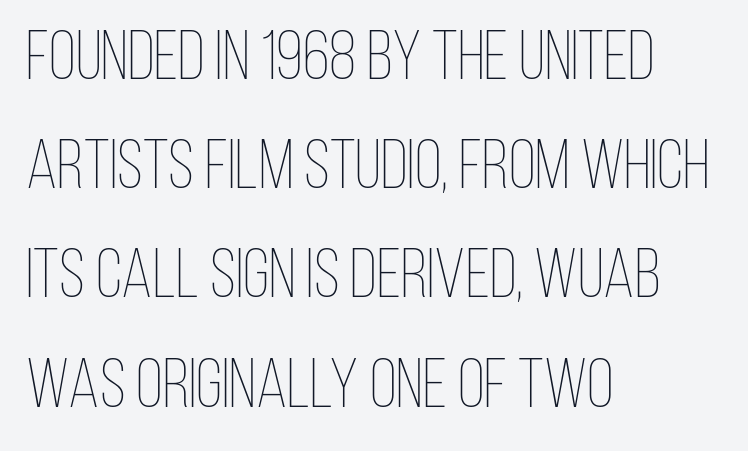
Q: Is the text bold? A: No.
Q: Is the text italic (slanted)? A: No, it is upright.
Q: Is the text underlined? A: No.
Q: How is the paragraph aligned? A: Left-aligned.
Q: Is the spacing between letters normal or unusually wide? A: Normal.
Q: Is the spacing between lines tight, normal or loose? A: Normal.
Q: Width (condensed, normal, or wide)? A: Condensed.
Q: Stroke contrast? A: Low.
Q: x-height? A: Large.
Q: Monospaced? A: No.
